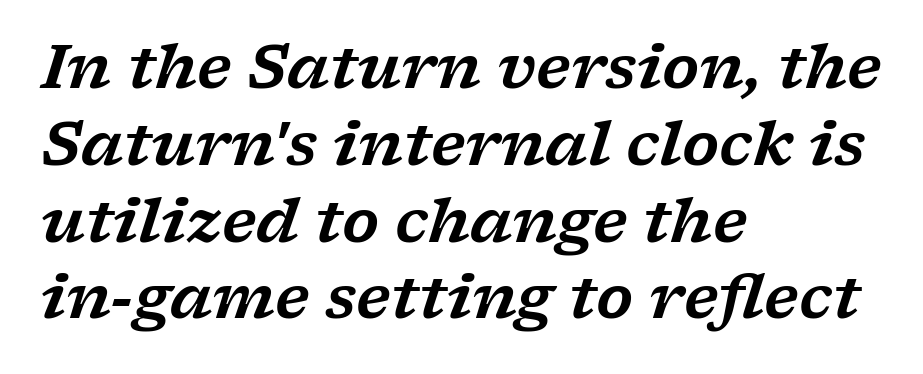
Only glyphs here, with clear space below each row. Does the lettering tilt? It does — this is italic. The gaps between neighbouring characters are ordinary and unremarkable. Is this a sans? No — the strokes have serifs.
